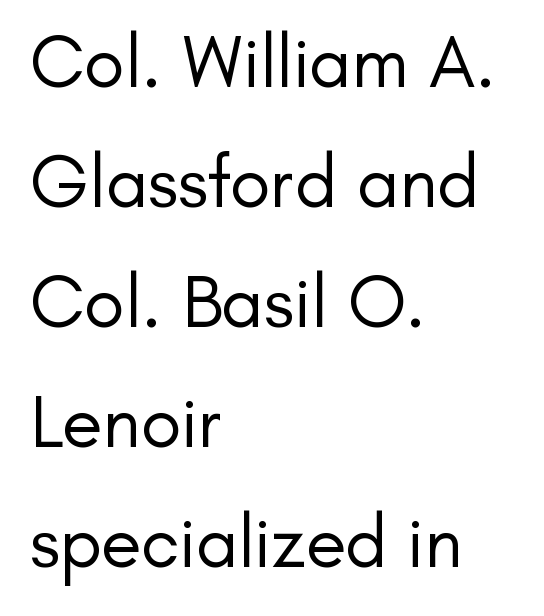
Q: Is the text bold? A: No.
Q: Is the text italic (slanted)? A: No, it is upright.
Q: Is the typeface a serif or a sans-serif typeface? A: Sans-serif.
Q: Is the text underlined? A: No.
Q: How is the paragraph aligned? A: Left-aligned.
Q: Is the spacing between letters normal or unusually wide? A: Normal.
Q: Is the spacing between lines tight, normal or loose? A: Normal.
Q: Width (condensed, normal, or wide)? A: Normal.
Q: Stroke contrast? A: Low.
Q: x-height? A: Small.
Q: Monospaced? A: No.
